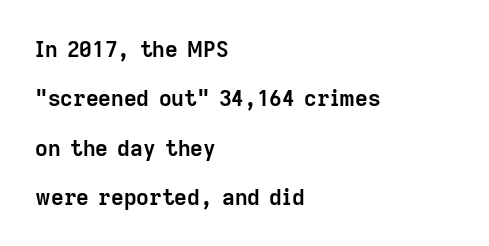
The horizontal fit of the characters is conventional and even. Layout note: lines flush left. Baseline-to-baseline distance is far greater than the letter height. You'd pick this weight for a headline — it's a proper bold.
